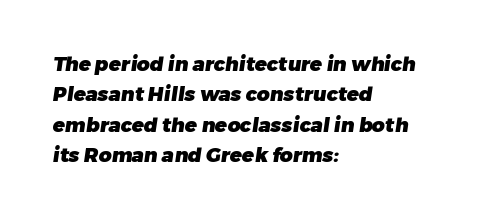
Q: Is the text bold? A: Yes.
Q: Is the text underlined? A: No.
Q: How is the paragraph aligned? A: Left-aligned.
Q: Is the spacing between letters normal or unusually wide? A: Normal.
Q: Is the spacing between lines tight, normal or loose? A: Normal.
